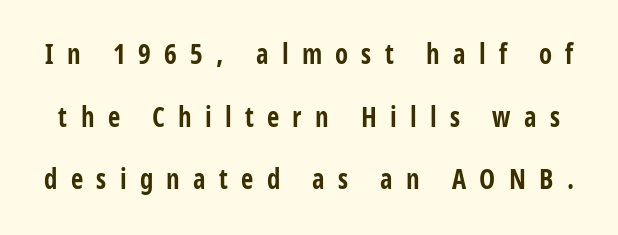
{"italic": "no", "bold": "yes", "underline": "no", "line_spacing": "loose", "line_spacing_ratio": 2.32, "letter_spacing": "wide", "letter_spacing_em": 0.49, "glyph_px": 27}
